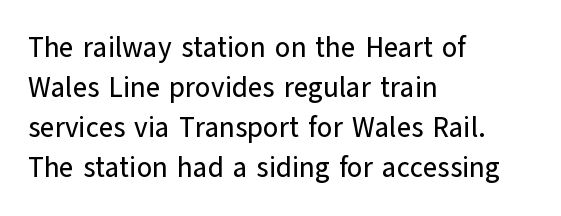
{"serif": "no", "italic": "no", "width": "normal", "stroke_contrast": "low", "x_height": "medium", "monospaced": "no", "underline": "no", "align": "left", "line_spacing": "normal", "line_spacing_ratio": 1.43, "letter_spacing": "normal", "letter_spacing_em": 0.0, "glyph_px": 28}
